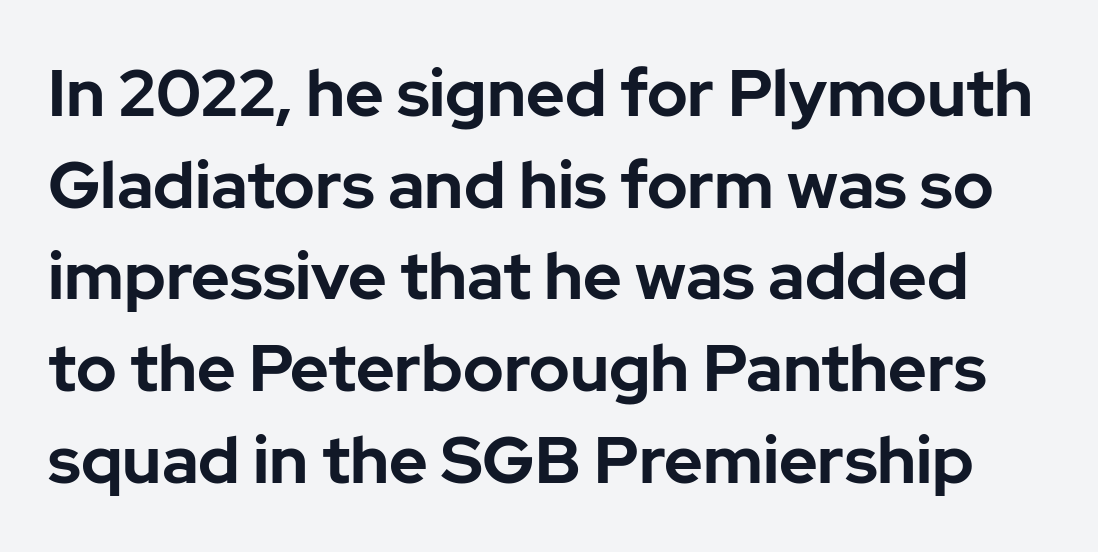
{"serif": "no", "italic": "no", "bold": "yes", "weight": "bold", "width": "normal", "stroke_contrast": "low", "x_height": "medium", "monospaced": "no", "underline": "no", "line_spacing": "normal", "line_spacing_ratio": 1.39, "letter_spacing": "normal", "letter_spacing_em": 0.0, "glyph_px": 66}
